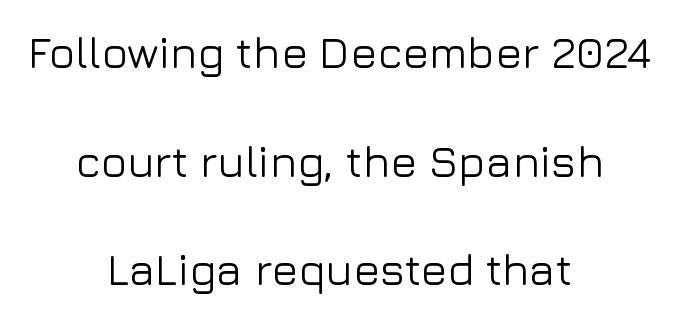
Proportional: the letters do not fall into vertical columns. Underlining? Definitely not there. Reading down the block, each line starts at a different indent, mirrored at its end. Observe the absence of serifs on each vertical stroke in this sample. In terms of letterspacing, this is plain default setting.
